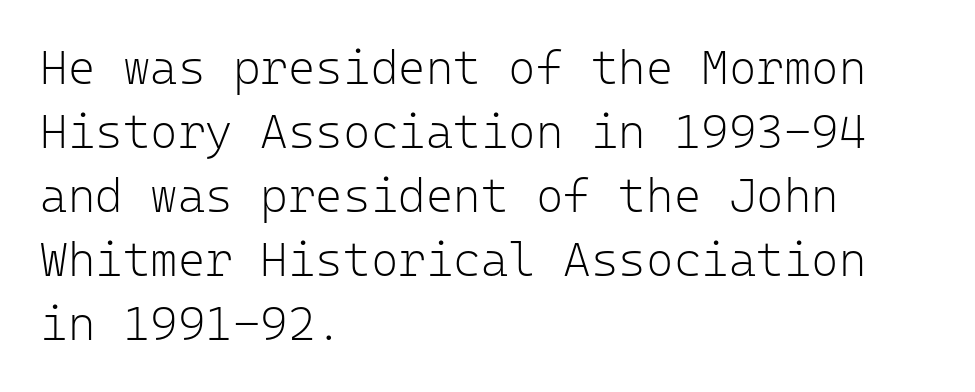
Q: Is the text bold? A: No.
Q: Is the text italic (slanted)? A: No, it is upright.
Q: Is the typeface a serif or a sans-serif typeface? A: Sans-serif.
Q: Is the text underlined? A: No.
Q: How is the paragraph aligned? A: Left-aligned.
Q: Is the spacing between letters normal or unusually wide? A: Normal.
Q: Is the spacing between lines tight, normal or loose? A: Normal.
Q: Width (condensed, normal, or wide)? A: Normal.
Q: Stroke contrast? A: Low.
Q: x-height? A: Medium.
Q: Monospaced? A: Yes.
